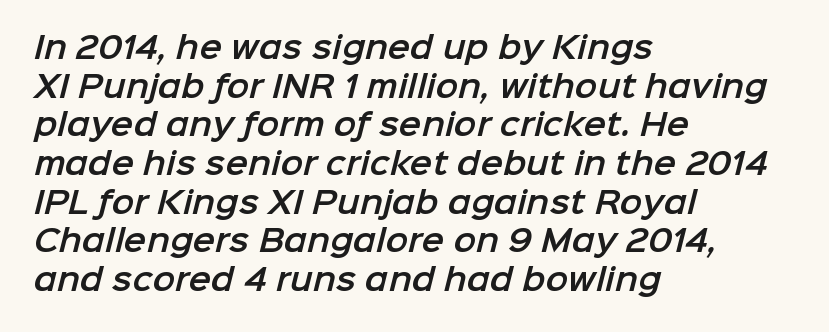
{"serif": "no", "width": "normal", "stroke_contrast": "low", "x_height": "medium", "monospaced": "no", "underline": "no", "align": "left", "line_spacing": "normal", "line_spacing_ratio": 1.29, "letter_spacing": "normal", "letter_spacing_em": 0.0, "glyph_px": 30}
